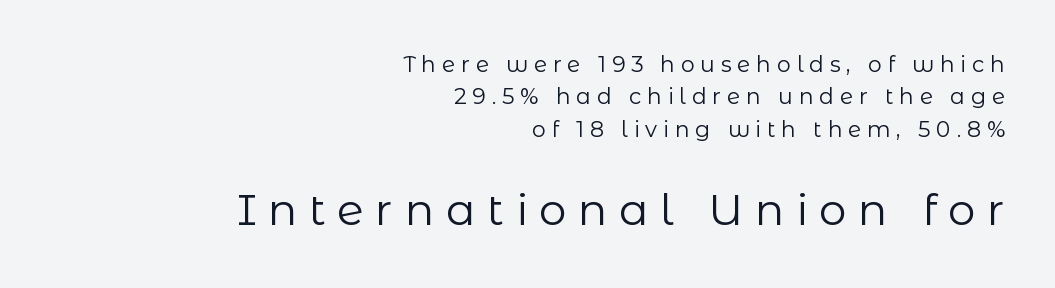
Q: Is the text bold? A: No.
Q: Is the text italic (slanted)? A: No, it is upright.
Q: Is the typeface a serif or a sans-serif typeface? A: Sans-serif.
Q: Is the text underlined? A: No.
Q: How is the paragraph aligned? A: Right-aligned.
Q: Is the spacing between letters normal or unusually wide? A: Unusually wide.
Q: Is the spacing between lines tight, normal or loose? A: Normal.
Q: Which block of text is set in a larger size, the first (top) or the second (bottom)? A: The second (bottom) one.
Q: Width (condensed, normal, or wide)? A: Normal.
Q: Stroke contrast? A: Low.
Q: x-height? A: Medium.
Q: Monospaced? A: No.
